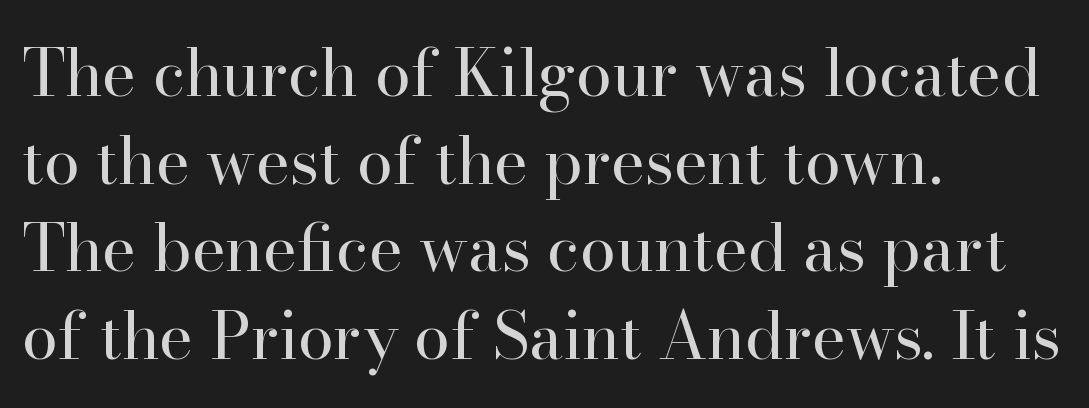
The image shows 65 px regular-weight serif type, upright; set left-aligned, normal line spacing (1.35x), normal letter spacing, not underlined; high stroke contrast and a small x-height.
